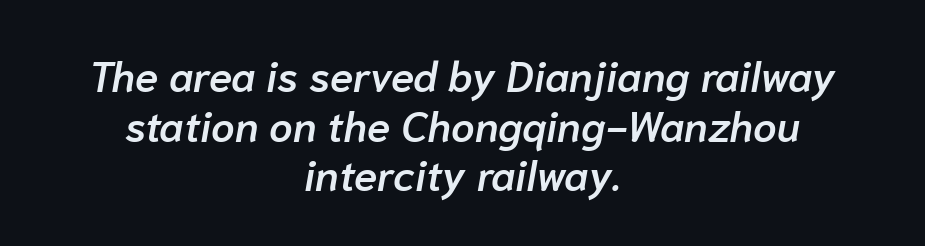
{"italic": "yes", "lean": "right", "slant_degrees": 10, "bold": "semi", "weight": "semibold", "width": "normal", "stroke_contrast": "low", "x_height": "medium", "monospaced": "no", "underline": "no", "align": "center", "line_spacing_ratio": 1.18, "letter_spacing": "normal", "letter_spacing_em": 0.0, "glyph_px": 42}
